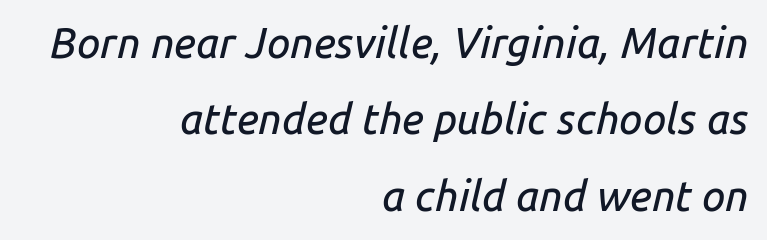
The image shows 42 px text type, italic (leaning right); set right-aligned, line spacing 1.82x, normal letter spacing, not underlined; low stroke contrast and a medium x-height.
